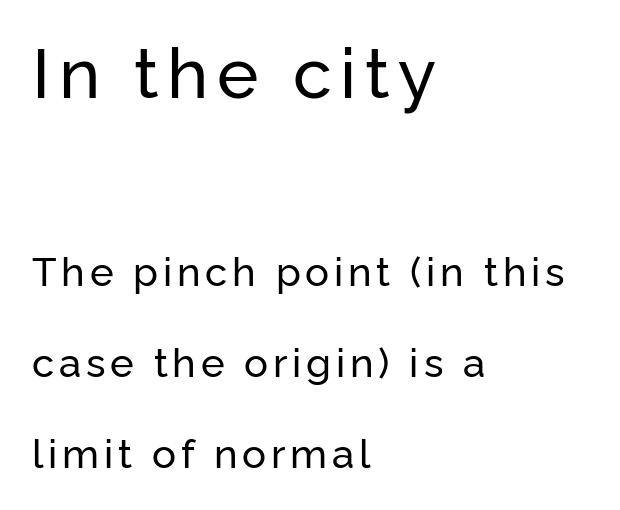
{"serif": "no", "italic": "no", "width": "normal", "stroke_contrast": "low", "x_height": "medium", "monospaced": "no", "underline": "no", "align": "left", "line_spacing": "loose", "line_spacing_ratio": 2.28, "larger_block": "first", "size_ratio": 1.75, "glyph_px": 70}
